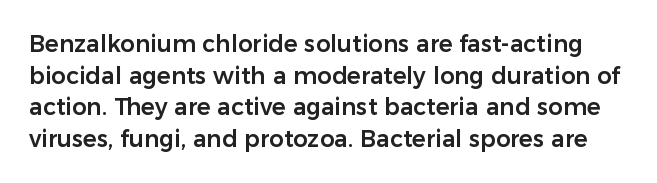
This sample uses an upright cut, with every glyph sitting square on the baseline. Words float on clear page, feet unadorned. Short note: letters normally spaced. Each new line begins a customary step beneath the previous one.
